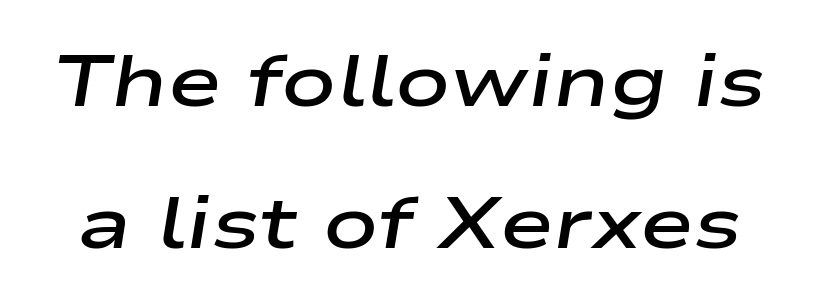
The image shows 73 px semibold, wide type, italic (leaning right); set loose line spacing (1.95x), normal letter spacing, not underlined; low stroke contrast and a medium x-height.
